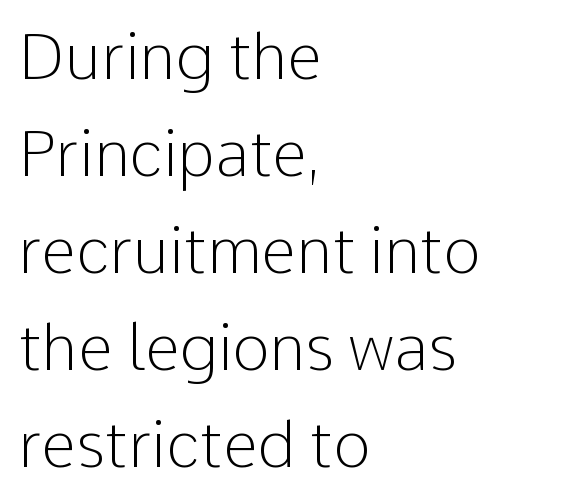
Q: Is the text bold? A: No.
Q: Is the text italic (slanted)? A: No, it is upright.
Q: Is the typeface a serif or a sans-serif typeface? A: Sans-serif.
Q: Is the text underlined? A: No.
Q: How is the paragraph aligned? A: Left-aligned.
Q: Is the spacing between letters normal or unusually wide? A: Normal.
Q: Is the spacing between lines tight, normal or loose? A: Normal.
Q: Width (condensed, normal, or wide)? A: Normal.
Q: Stroke contrast? A: Low.
Q: x-height? A: Medium.
Q: Monospaced? A: No.
